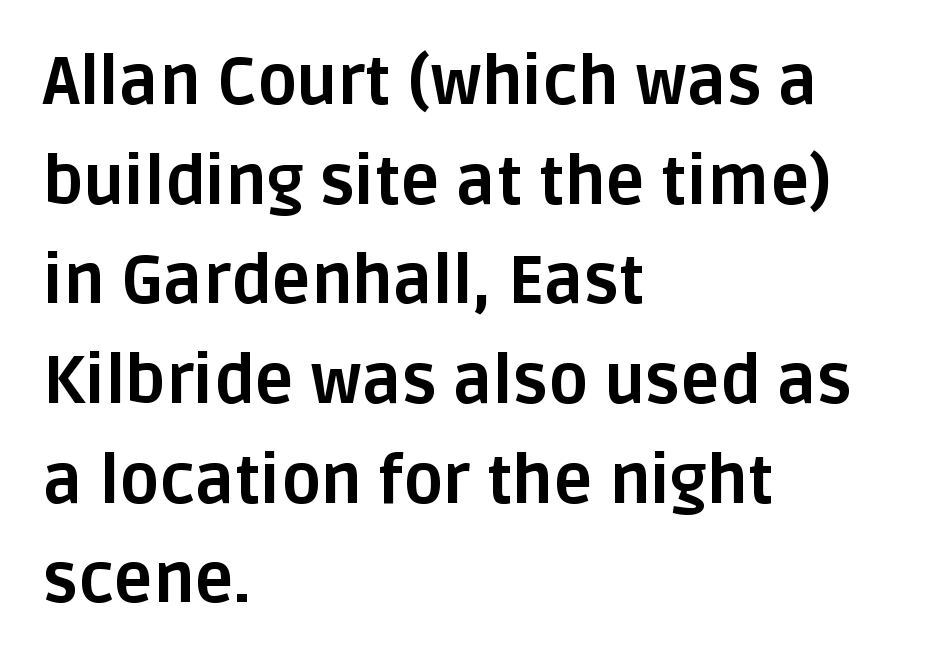
Q: Is the text bold? A: Yes.
Q: Is the text italic (slanted)? A: No, it is upright.
Q: Is the typeface a serif or a sans-serif typeface? A: Sans-serif.
Q: Is the text underlined? A: No.
Q: How is the paragraph aligned? A: Left-aligned.
Q: Is the spacing between letters normal or unusually wide? A: Normal.
Q: Is the spacing between lines tight, normal or loose? A: Normal.
Q: Width (condensed, normal, or wide)? A: Normal.
Q: Stroke contrast? A: Low.
Q: x-height? A: Large.
Q: Monospaced? A: No.
